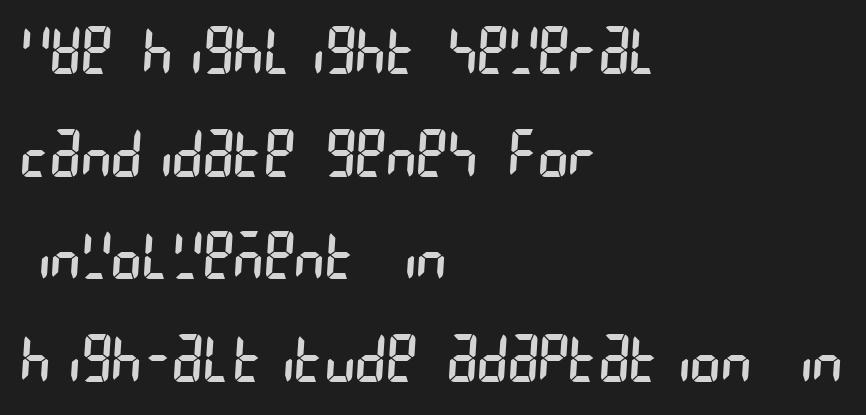
{"serif": "no", "bold": "no", "weight": "regular", "width": "condensed", "stroke_contrast": "low", "x_height": "large", "underline": "no", "align": "left", "line_spacing": "normal", "line_spacing_ratio": 1.58, "letter_spacing": "normal", "letter_spacing_em": 0.0, "glyph_px": 65}
